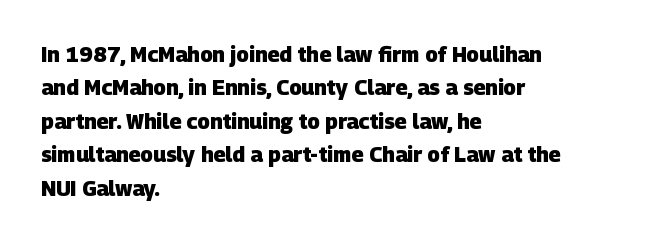
{"bold": "yes", "underline": "no", "align": "left", "line_spacing": "normal", "line_spacing_ratio": 1.59, "letter_spacing": "normal", "letter_spacing_em": 0.0, "glyph_px": 21}
